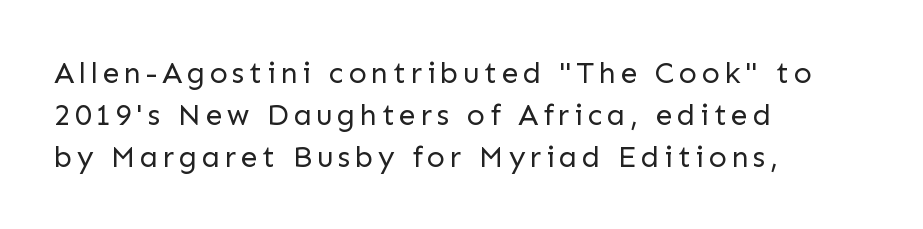
Q: Is the text bold? A: No.
Q: Is the text italic (slanted)? A: No, it is upright.
Q: Is the typeface a serif or a sans-serif typeface? A: Sans-serif.
Q: Is the text underlined? A: No.
Q: How is the paragraph aligned? A: Left-aligned.
Q: Is the spacing between lines tight, normal or loose? A: Normal.
Q: Width (condensed, normal, or wide)? A: Normal.
Q: Stroke contrast? A: Low.
Q: x-height? A: Medium.
Q: Monospaced? A: No.
